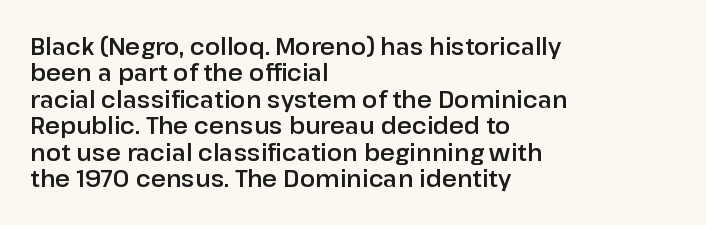
{"italic": "no", "underline": "no", "align": "left", "line_spacing": "tight", "line_spacing_ratio": 1.15, "letter_spacing": "normal", "letter_spacing_em": 0.0, "glyph_px": 23}
